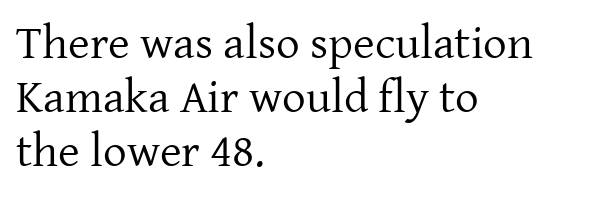
The image shows 47 px regular-weight serif type, upright; set left-aligned, tight line spacing (1.15x), normal letter spacing, not underlined; low stroke contrast and a medium x-height.
